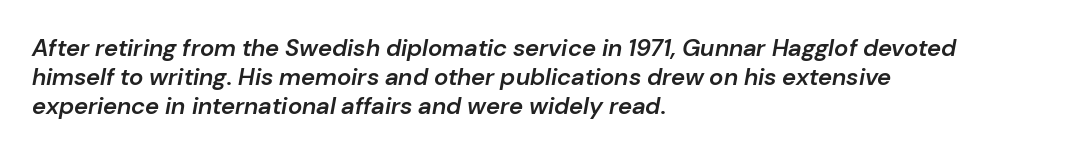
{"italic": "yes", "lean": "right", "slant_degrees": 10, "bold": "semi", "underline": "no", "align": "left", "line_spacing_ratio": 1.2, "letter_spacing": "normal", "letter_spacing_em": 0.0, "glyph_px": 24}
